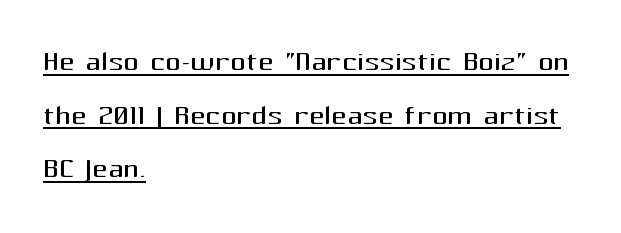
Q: Is the text bold? A: No.
Q: Is the text italic (slanted)? A: No, it is upright.
Q: Is the typeface a serif or a sans-serif typeface? A: Sans-serif.
Q: Is the text underlined? A: Yes.
Q: How is the paragraph aligned? A: Left-aligned.
Q: Is the spacing between letters normal or unusually wide? A: Normal.
Q: Is the spacing between lines tight, normal or loose? A: Normal.
Q: Width (condensed, normal, or wide)? A: Normal.
Q: Stroke contrast? A: Medium.
Q: x-height? A: Medium.
Q: Monospaced? A: No.
